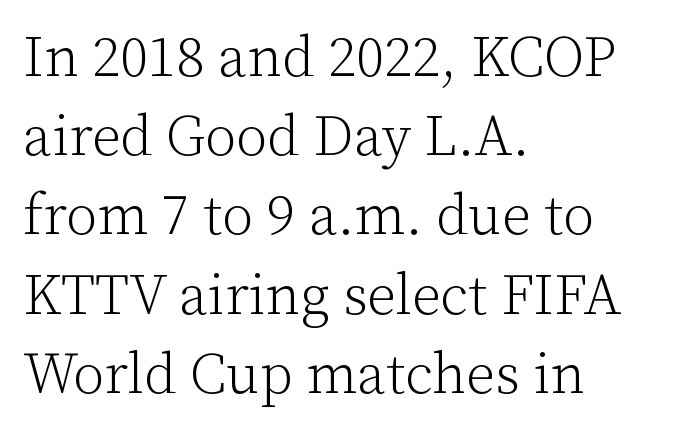
Tracking value appears to be zero — textbook default spacing. A typesetter would call this leading conventional body-copy spacing. Counters stay open thanks to moderate or lighter strokes. Underline: absent. The paragraph shown leans on its left margin. Proportional: the letters do not fall into vertical columns.
